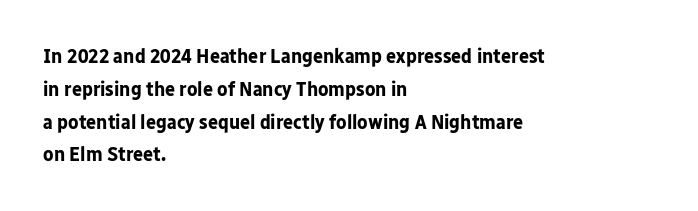
{"italic": "no", "bold": "yes", "underline": "no", "align": "left", "line_spacing": "normal", "line_spacing_ratio": 1.56, "letter_spacing": "normal", "letter_spacing_em": 0.0, "glyph_px": 21}
